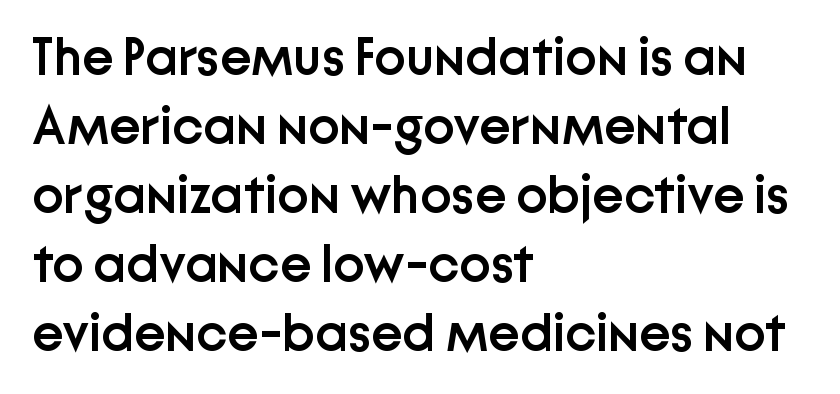
The image shows 53 px semibold sans-serif type, upright; set left-aligned, normal line spacing (1.3x), normal letter spacing, not underlined; low stroke contrast and a medium x-height.
